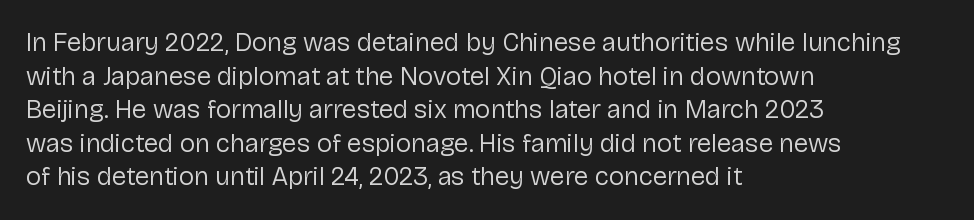
Interline gaps are of average width in this sample. In terms of posture, this sample is upright. Teacher's note: observe the even left margin — that is flush-left alignment. The cut favours lightness, reaching ordinary text weight at its darkest.
